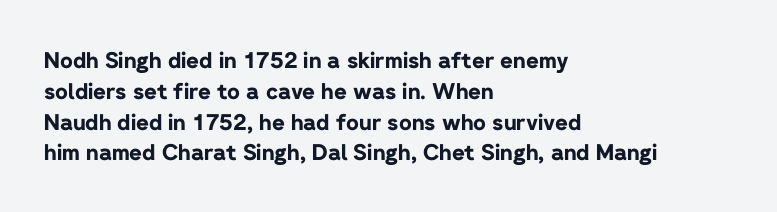
The image shows 22 px bold type, upright; set left-aligned, normal line spacing (1.4x), normal letter spacing, not underlined.
